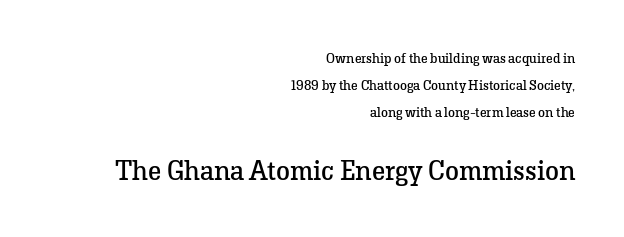
The image shows 28 px regular-weight serif type, upright; set right-aligned, loose line spacing (1.92x), normal letter spacing, not underlined; the second (bottom) block is 2.0x larger; low stroke contrast and a medium x-height.
